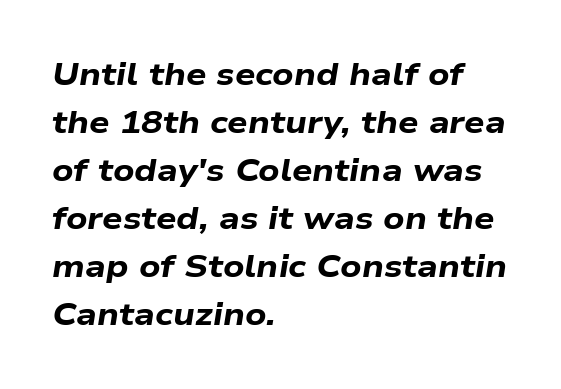
{"italic": "yes", "lean": "right", "slant_degrees": 9, "bold": "yes", "weight": "bold", "width": "wide", "stroke_contrast": "low", "x_height": "medium", "monospaced": "no", "underline": "no", "align": "left", "line_spacing": "normal", "line_spacing_ratio": 1.5, "letter_spacing": "normal", "letter_spacing_em": 0.0, "glyph_px": 32}
